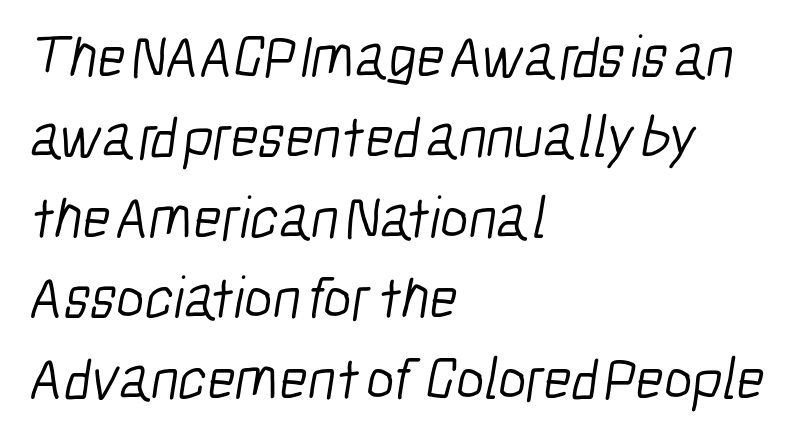
{"serif": "no", "bold": "no", "weight": "light", "width": "condensed", "stroke_contrast": "low", "x_height": "medium", "monospaced": "no", "underline": "no", "align": "left", "line_spacing": "normal", "line_spacing_ratio": 1.34, "letter_spacing": "normal", "letter_spacing_em": 0.0, "glyph_px": 60}
